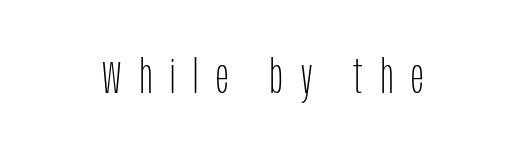
{"serif": "no", "italic": "no", "bold": "no", "weight": "thin", "width": "condensed", "stroke_contrast": "low", "x_height": "large", "monospaced": "no", "underline": "no", "letter_spacing": "wide", "letter_spacing_em": 0.38, "glyph_px": 47}
